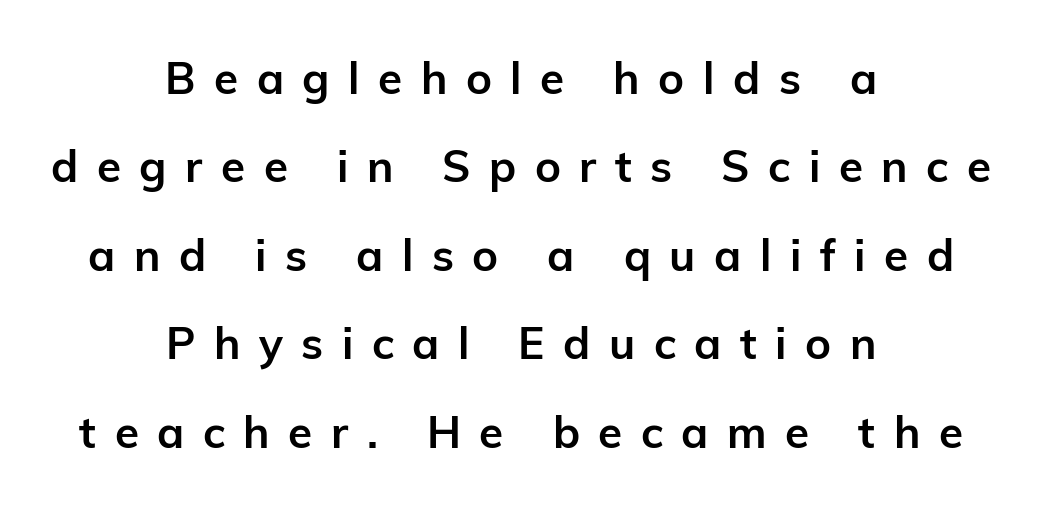
The space directly below the letters is spotless. Observe the absence of serifs on each vertical stroke in this sample. The typesetting leans heavy: a genuine bold. The specimen reads as upright at a glance. This sample has the flowing, uneven cadence of proportional lettering. The rendering uses a large line-height, opening up the rows.
